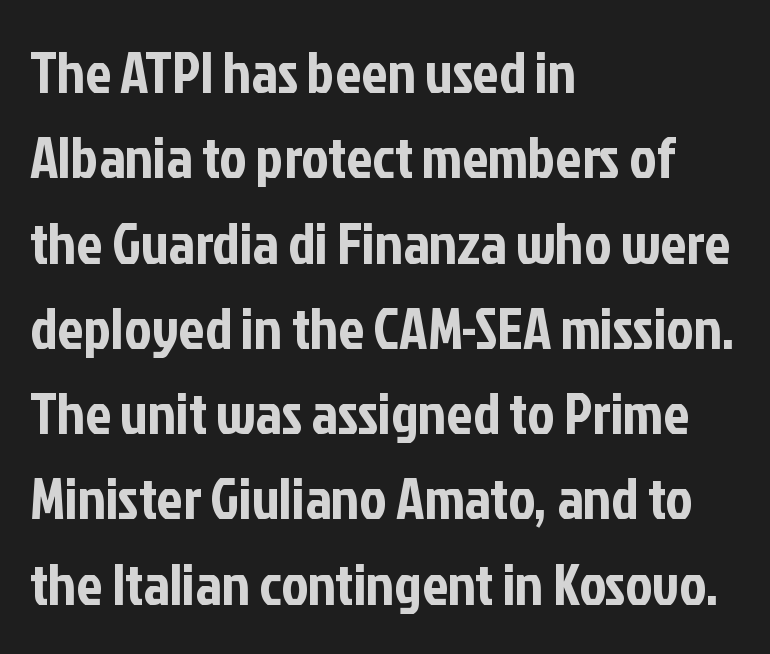
Q: Is the text italic (slanted)? A: No, it is upright.
Q: Is the typeface a serif or a sans-serif typeface? A: Sans-serif.
Q: Is the text underlined? A: No.
Q: How is the paragraph aligned? A: Left-aligned.
Q: Is the spacing between letters normal or unusually wide? A: Normal.
Q: Is the spacing between lines tight, normal or loose? A: Normal.
Q: Width (condensed, normal, or wide)? A: Condensed.
Q: Stroke contrast? A: Low.
Q: x-height? A: Medium.
Q: Monospaced? A: No.
